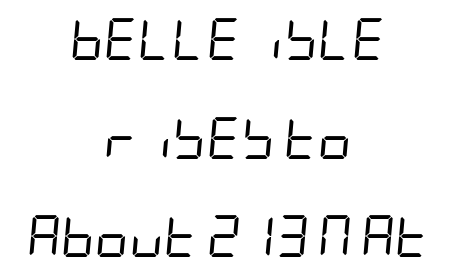
The image shows 42 px regular-weight, condensed type, italic (leaning right); set centered, loose line spacing (2.35x), normal letter spacing, not underlined; low stroke contrast and a large x-height.
